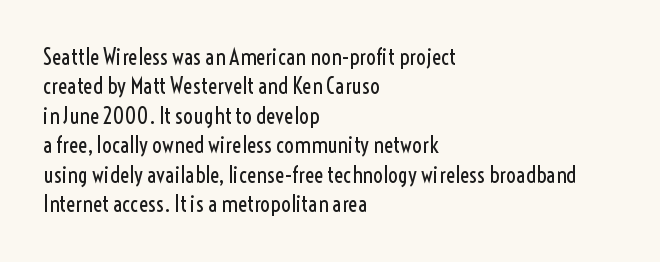
Q: Is the text bold? A: No.
Q: Is the text italic (slanted)? A: No, it is upright.
Q: Is the text underlined? A: No.
Q: How is the paragraph aligned? A: Left-aligned.
Q: Is the spacing between letters normal or unusually wide? A: Normal.
Q: Is the spacing between lines tight, normal or loose? A: Normal.
